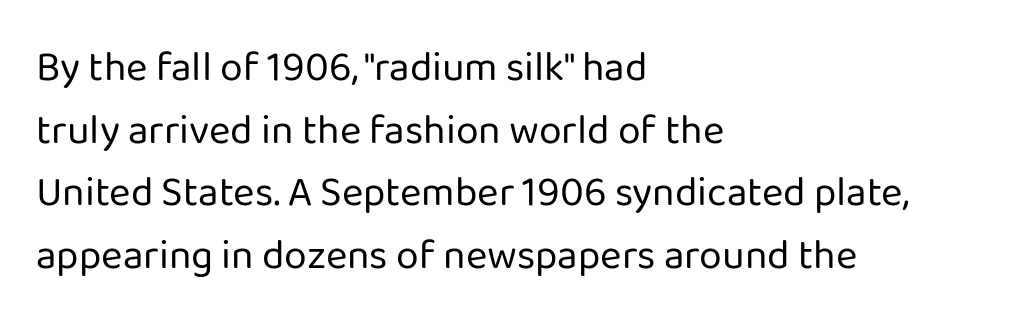
Check where the strokes stop: nothing finishes them off — pure sans. The font's upright variant was chosen for this text. The ragged edge is on the right, which tells us the setting is flush left. No letter is thick-stroked: the sample isn't bold.
